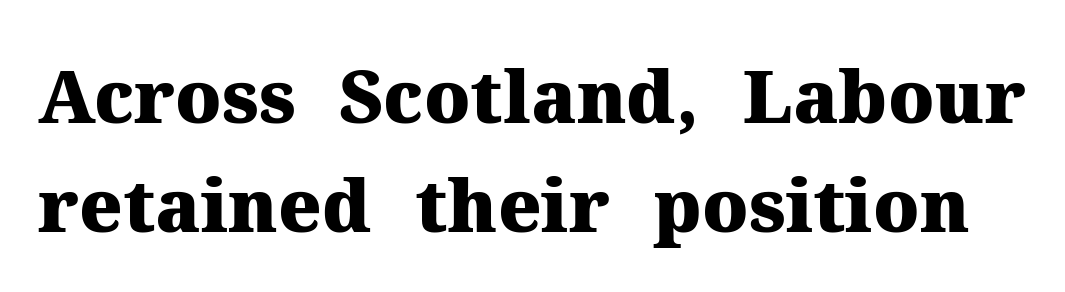
{"serif": "yes", "italic": "no", "bold": "yes", "weight": "heavy", "width": "normal", "stroke_contrast": "medium", "x_height": "medium", "monospaced": "no", "underline": "no", "line_spacing": "normal", "line_spacing_ratio": 1.5, "letter_spacing": "normal", "letter_spacing_em": 0.0, "glyph_px": 73}
